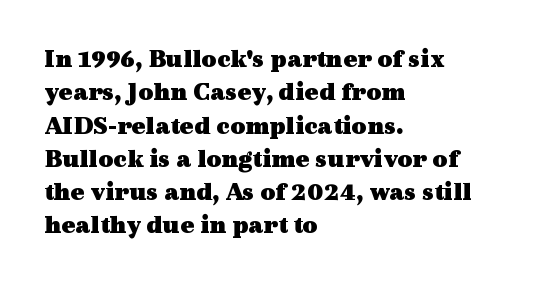
Q: Is the text bold? A: Yes.
Q: Is the text italic (slanted)? A: No, it is upright.
Q: Is the text underlined? A: No.
Q: How is the paragraph aligned? A: Left-aligned.
Q: Is the spacing between letters normal or unusually wide? A: Normal.
Q: Is the spacing between lines tight, normal or loose? A: Normal.
